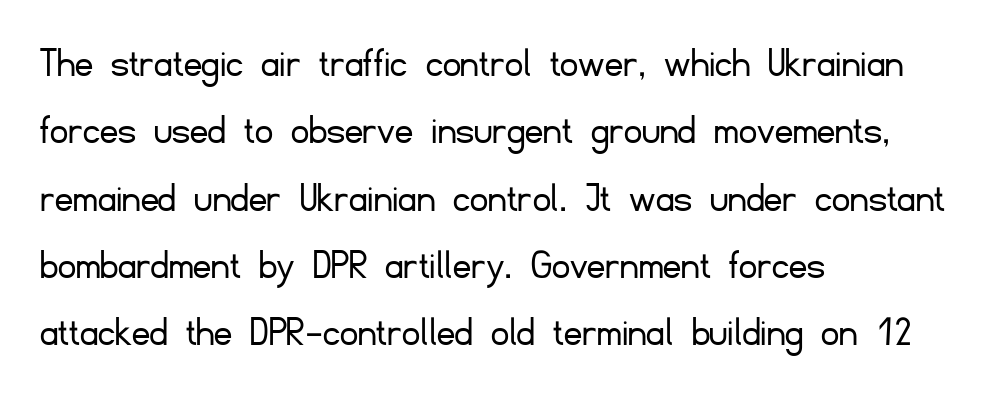
The image shows 44 px light sans-serif type, upright; set left-aligned, normal line spacing (1.53x), normal letter spacing, not underlined; low stroke contrast and a small x-height.
